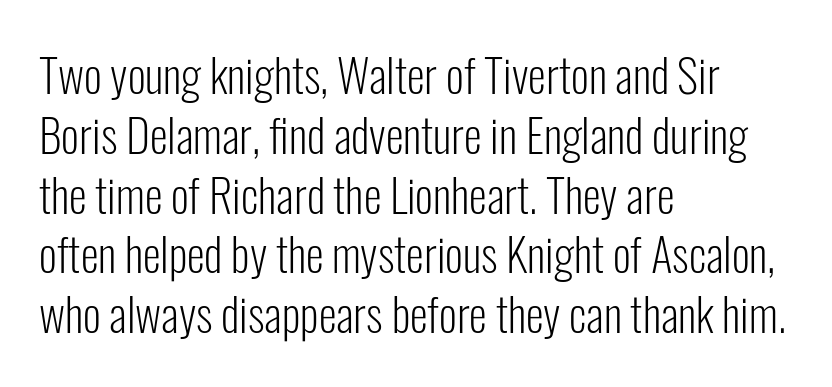
The image shows 46 px light, condensed sans-serif type, upright; set left-aligned, normal line spacing (1.3x), normal letter spacing, not underlined; low stroke contrast and a medium x-height.
